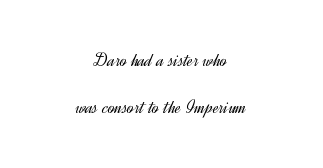
The image shows 20 px text type; set centered, loose line spacing (2.35x), normal letter spacing, not underlined.
